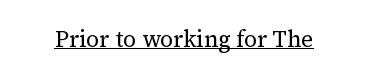
Q: Is the text bold? A: No.
Q: Is the text italic (slanted)? A: No, it is upright.
Q: Is the text underlined? A: Yes.
Q: Is the spacing between letters normal or unusually wide? A: Normal.
